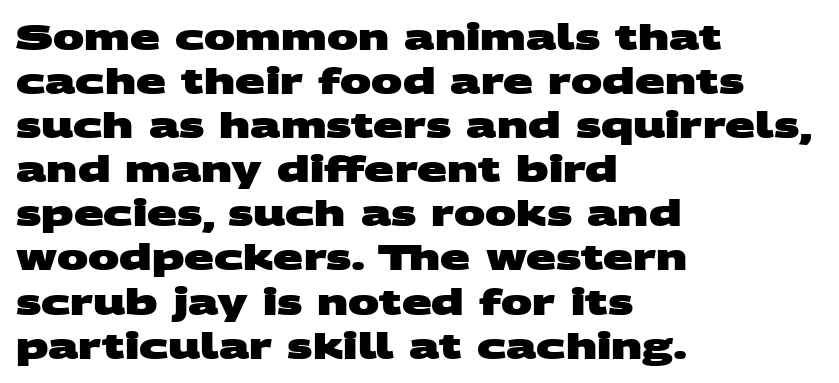
Left-aligned paragraph, ragged on the right. Leading: standard. Does the weight exceed regular? Yes, all the way to bold. The area under the type is left untouched.
